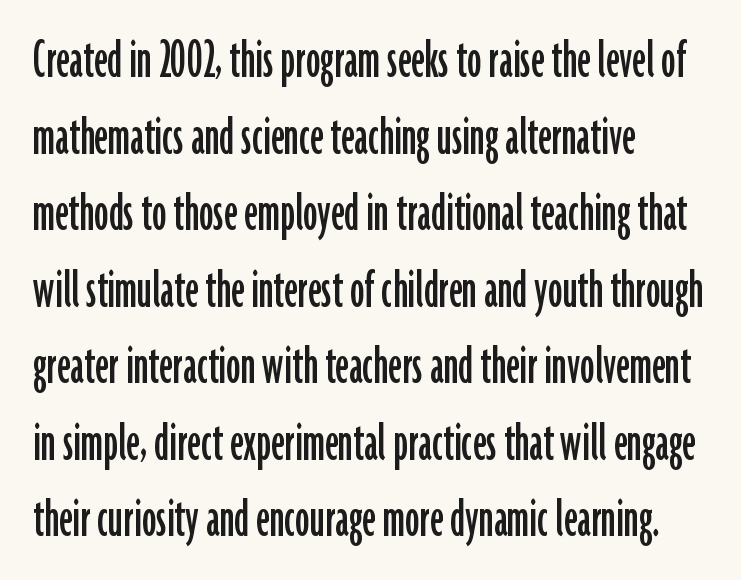
Is this a fixed-width face? No — the glyphs have proportional, varying widths. The designer went with a sans here, leaving each stem footless. The setting favours the left margin, as ordinary paragraphs usually do. Underlining? Definitely not there.
